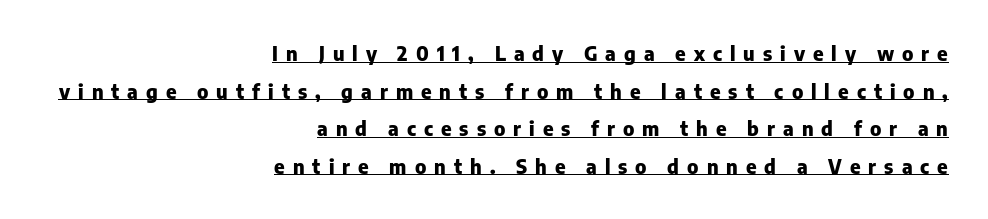
The image shows 20 px bold type, upright; set right-aligned, line spacing 1.88x, unusually wide letter spacing (+0.4 em), underlined.
